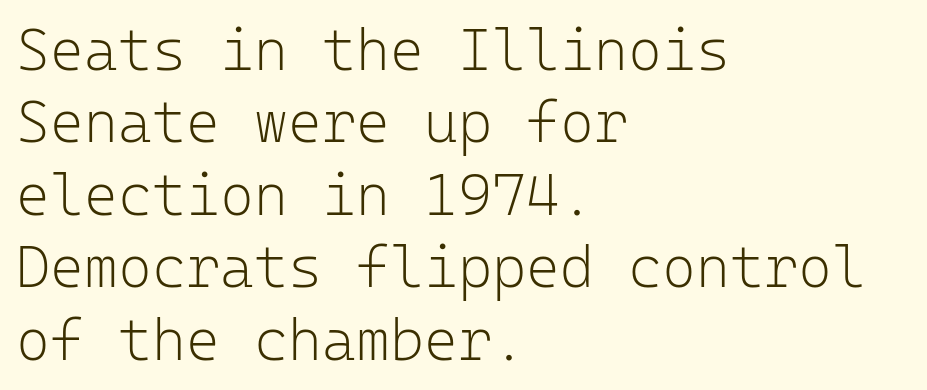
The image shows 58 px light sans-serif type, upright, monospaced; set left-aligned, normal line spacing (1.25x), normal letter spacing, not underlined; low stroke contrast and a medium x-height.
